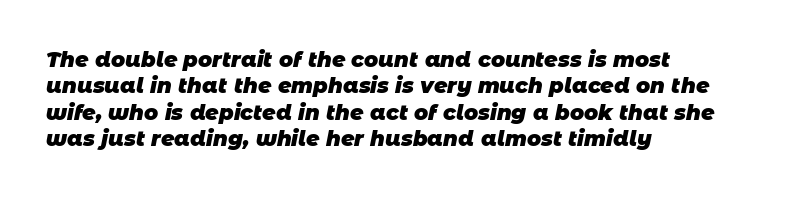
The paragraph shown leans on its left margin. Nobody touched the tracking dial on this one. Whoever set this chose a conventional vertical rhythm. Descender tails drop into unmarked territory.
